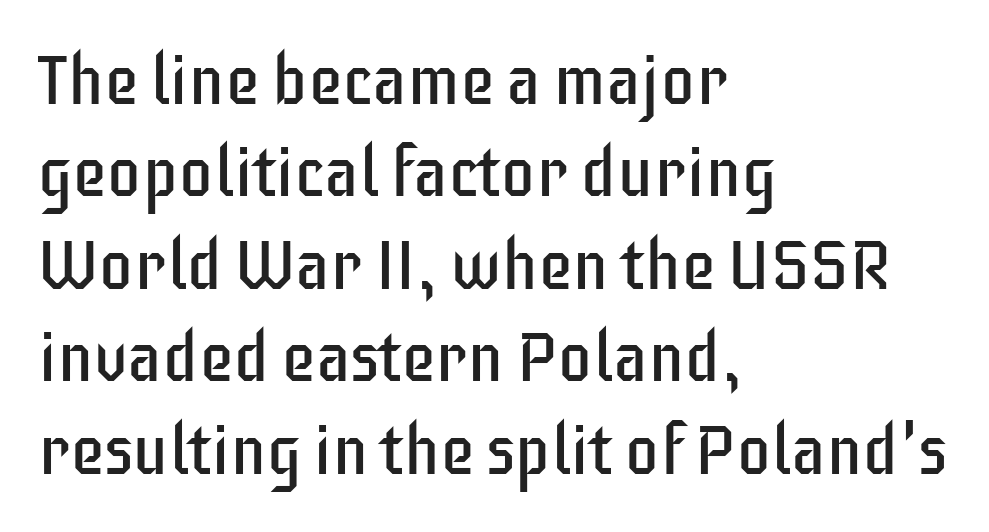
The image shows 70 px regular-weight, condensed sans-serif type, upright; set left-aligned, normal line spacing (1.32x), normal letter spacing, not underlined; low stroke contrast and a large x-height.
